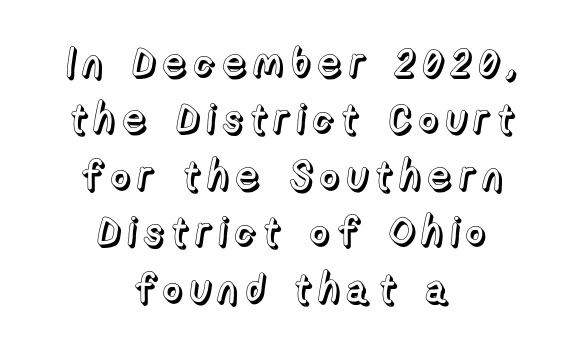
No word sits above an underline. In CSS terms this would be text-align: center. Does the leading feel generous? No, just average. The letters advance in unequal steps, a hallmark of proportional type.
